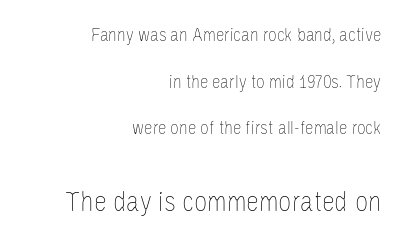
{"italic": "no", "bold": "no", "weight": "thin", "width": "condensed", "stroke_contrast": "low", "x_height": "large", "monospaced": "no", "underline": "no", "align": "right", "line_spacing": "loose", "line_spacing_ratio": 2.46, "letter_spacing": "normal", "letter_spacing_em": 0.0, "larger_block": "second", "size_ratio": 1.53, "glyph_px": 29}
